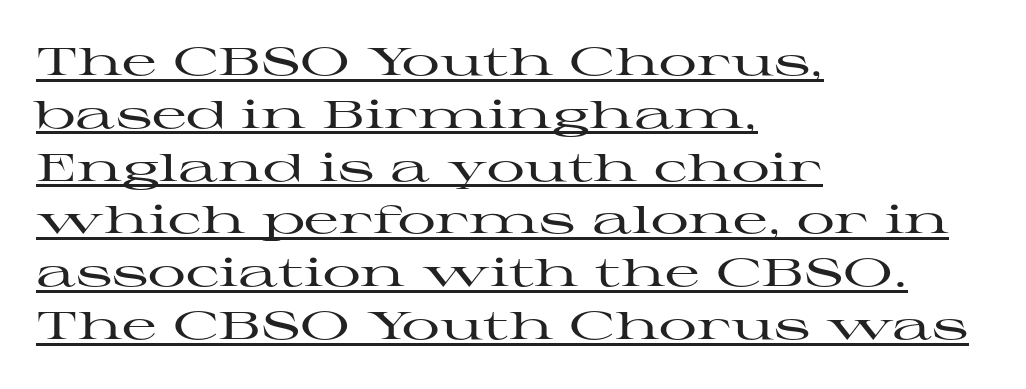
{"serif": "yes", "italic": "no", "width": "wide", "stroke_contrast": "high", "x_height": "medium", "monospaced": "no", "underline": "yes", "align": "left", "line_spacing": "normal", "line_spacing_ratio": 1.39, "letter_spacing": "normal", "letter_spacing_em": 0.0, "glyph_px": 38}
